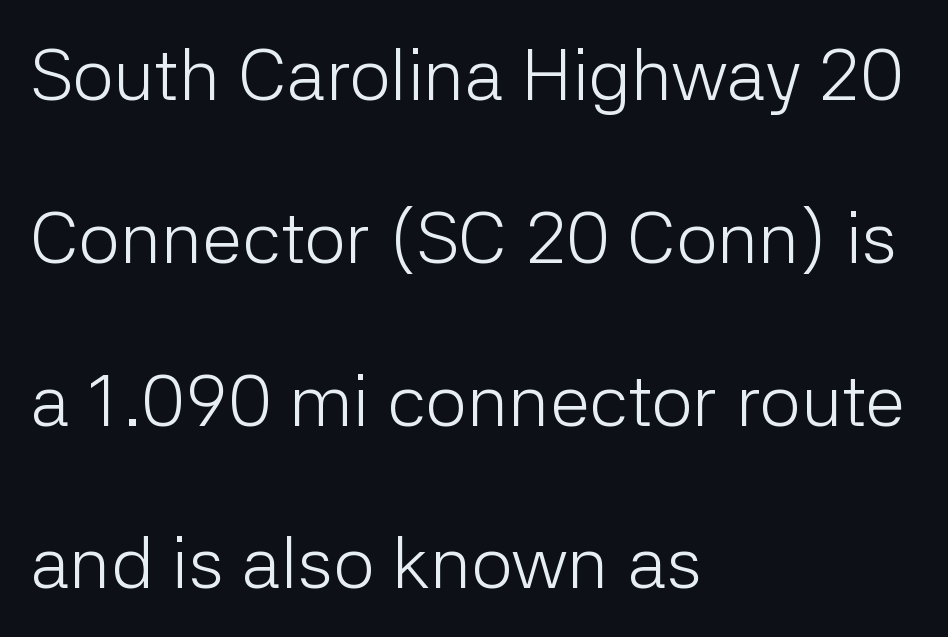
Interline gaps are noticeably wide in this sample. Notice how the passage keeps a crisp vertical edge on the left only. Unmarked baselines from the first word to the last. The axis of the letterforms is exactly vertical.
